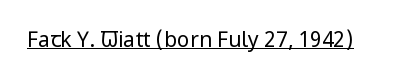
Italic: no, the glyphs are upright roman. You can see a thin bar hugging the bottom of the glyphs. Nothing heavy about these letters — not bold at all. Look at the tracking — it's just the regular setting, nothing added.
